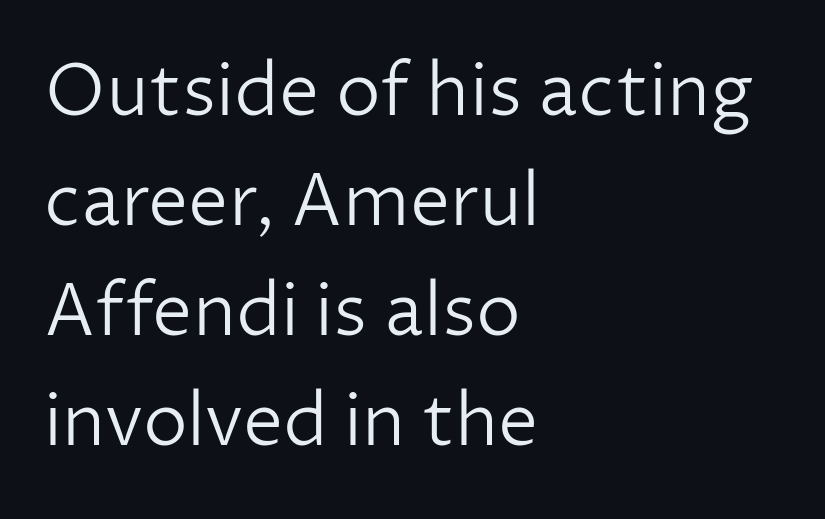
The image shows 72 px light sans-serif type, upright; set left-aligned, normal line spacing (1.53x), normal letter spacing, not underlined; low stroke contrast and a medium x-height.
